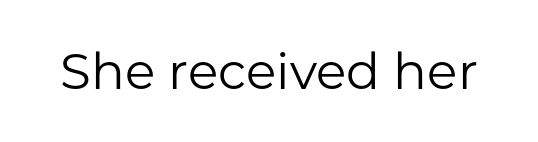
The image shows 50 px regular-weight sans-serif type, upright; set normal letter spacing, not underlined; low stroke contrast and a medium x-height.
